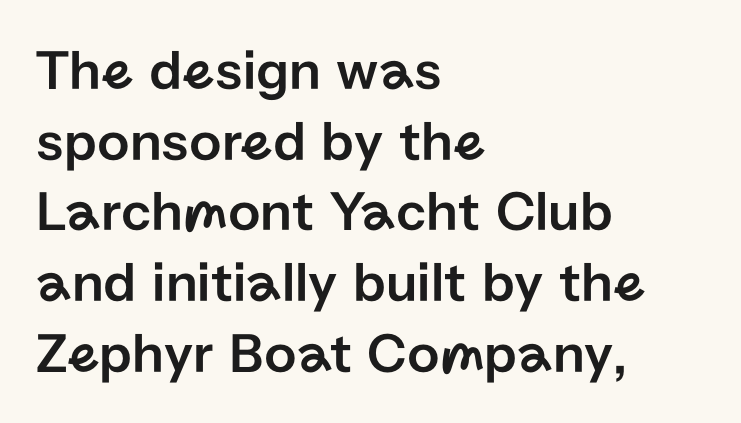
Q: Is the text italic (slanted)? A: No, it is upright.
Q: Is the typeface a serif or a sans-serif typeface? A: Sans-serif.
Q: Is the text underlined? A: No.
Q: How is the paragraph aligned? A: Left-aligned.
Q: Is the spacing between letters normal or unusually wide? A: Normal.
Q: Width (condensed, normal, or wide)? A: Normal.
Q: Stroke contrast? A: Low.
Q: x-height? A: Medium.
Q: Monospaced? A: No.
